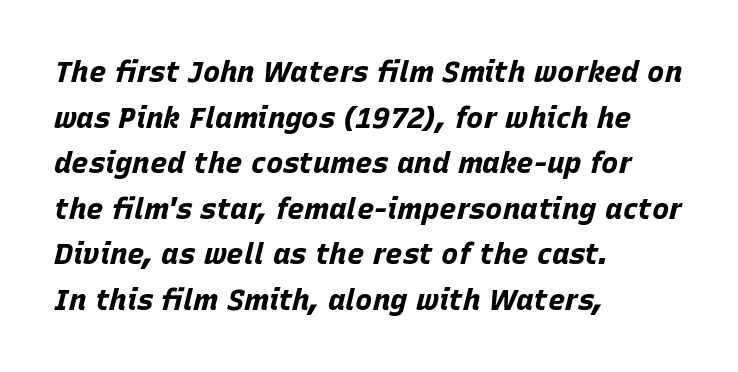
Q: Is the text bold? A: Yes.
Q: Is the text italic (slanted)? A: Yes, it leans right by about 15 degrees.
Q: Is the text underlined? A: No.
Q: How is the paragraph aligned? A: Left-aligned.
Q: Is the spacing between letters normal or unusually wide? A: Normal.
Q: Is the spacing between lines tight, normal or loose? A: Normal.
Q: Width (condensed, normal, or wide)? A: Normal.
Q: Stroke contrast? A: Low.
Q: x-height? A: Large.
Q: Monospaced? A: No.
